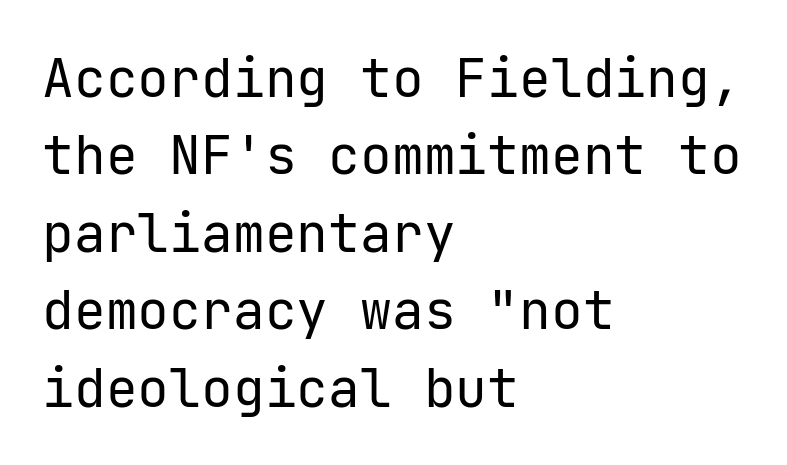
Q: Is the text bold? A: No.
Q: Is the text italic (slanted)? A: No, it is upright.
Q: Is the typeface a serif or a sans-serif typeface? A: Sans-serif.
Q: Is the text underlined? A: No.
Q: How is the paragraph aligned? A: Left-aligned.
Q: Is the spacing between letters normal or unusually wide? A: Normal.
Q: Is the spacing between lines tight, normal or loose? A: Normal.
Q: Width (condensed, normal, or wide)? A: Normal.
Q: Stroke contrast? A: Low.
Q: x-height? A: Medium.
